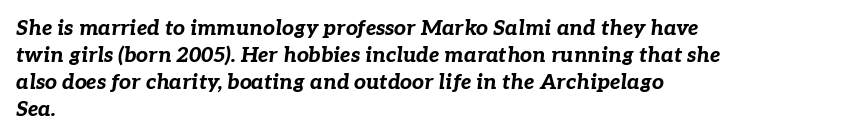
{"italic": "yes", "lean": "right", "slant_degrees": 7, "bold": "yes", "underline": "no", "align": "left", "line_spacing": "normal", "line_spacing_ratio": 1.28, "letter_spacing": "normal", "letter_spacing_em": 0.0, "glyph_px": 21}
